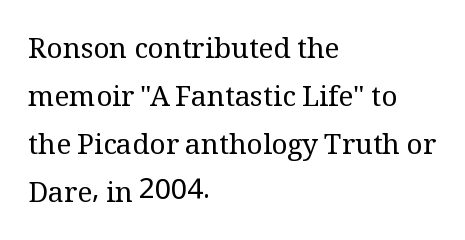
{"serif": "yes", "italic": "no", "bold": "no", "weight": "regular", "width": "normal", "stroke_contrast": "medium", "x_height": "medium", "monospaced": "no", "underline": "no", "align": "left", "line_spacing_ratio": 1.72, "letter_spacing": "normal", "letter_spacing_em": 0.0, "glyph_px": 28}
